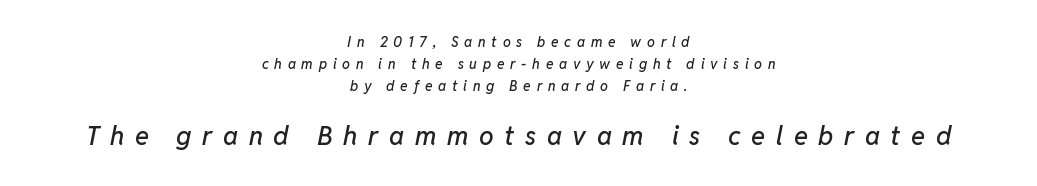
A bare baseline throughout the passage. These lines have a slow, spaced-out rhythm from letter to letter. The setting favours the middle, as headings and verse often do. Characters are canted at an angle relative to the baseline's perpendicular. Is there much room between lines? A standard amount, neither cramped nor airy. Which chunk is bigger? The second one — the bottom block dwarfs the top.
